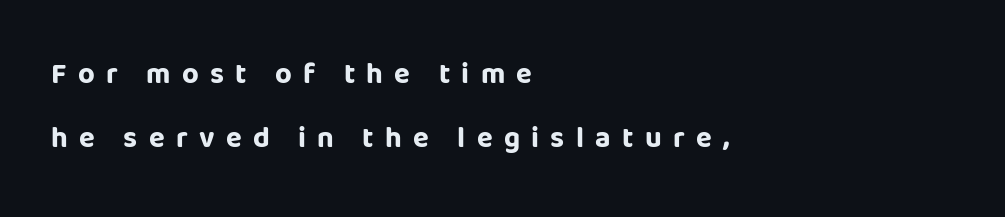
{"serif": "no", "italic": "no", "bold": "yes", "weight": "bold", "width": "normal", "stroke_contrast": "low", "x_height": "large", "monospaced": "no", "underline": "no", "align": "left", "line_spacing": "loose", "line_spacing_ratio": 2.22, "letter_spacing": "wide", "letter_spacing_em": 0.39, "glyph_px": 29}
